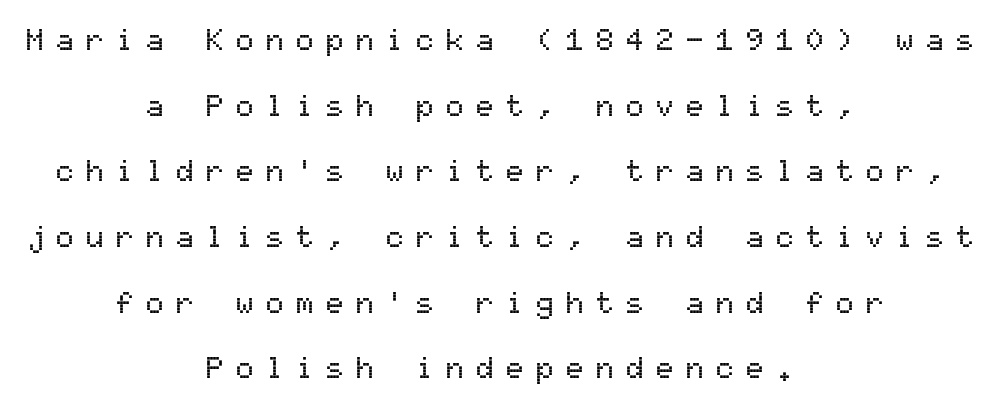
{"serif": "no", "italic": "no", "width": "normal", "stroke_contrast": "medium", "x_height": "medium", "monospaced": "yes", "underline": "no", "align": "center", "line_spacing": "loose", "line_spacing_ratio": 2.19, "letter_spacing": "wide", "letter_spacing_em": 0.4, "glyph_px": 30}
